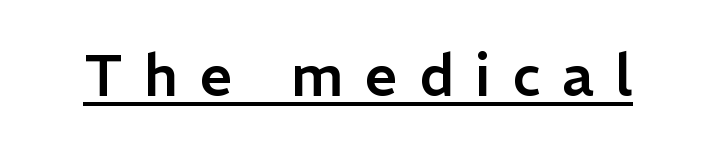
Q: Is the text italic (slanted)? A: No, it is upright.
Q: Is the typeface a serif or a sans-serif typeface? A: Sans-serif.
Q: Is the text underlined? A: Yes.
Q: Is the spacing between letters normal or unusually wide? A: Unusually wide.
Q: Width (condensed, normal, or wide)? A: Normal.
Q: Stroke contrast? A: Low.
Q: x-height? A: Medium.
Q: Monospaced? A: No.
